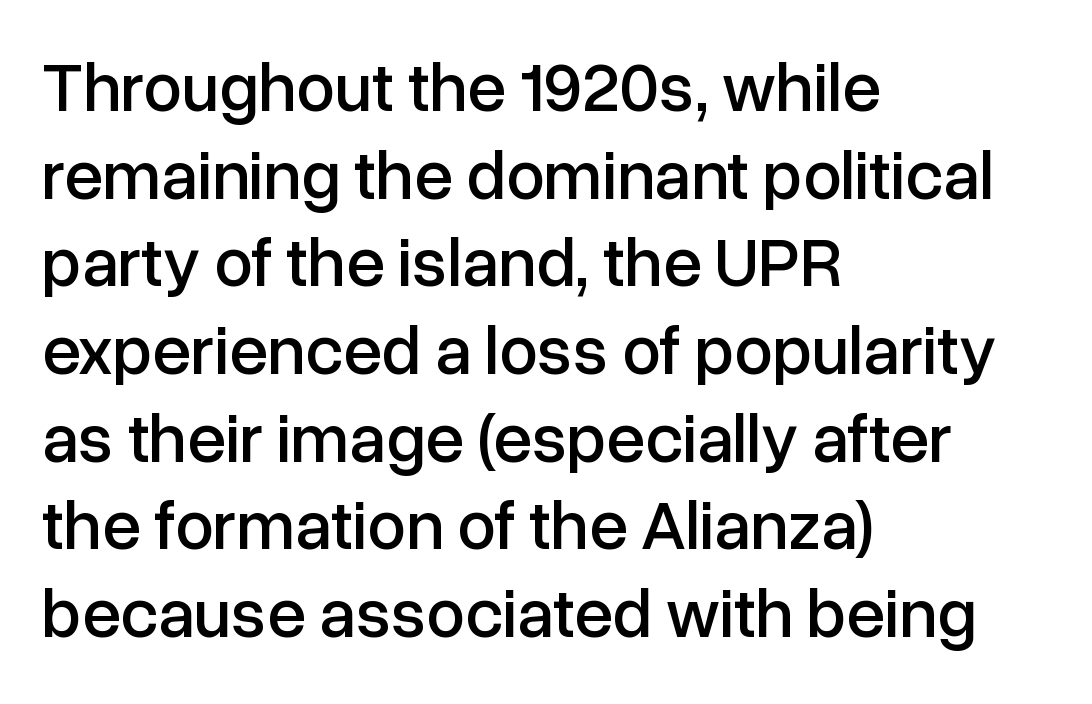
The image shows 69 px sans-serif type, upright; set left-aligned, normal line spacing (1.27x), normal letter spacing, not underlined; low stroke contrast and a medium x-height.
